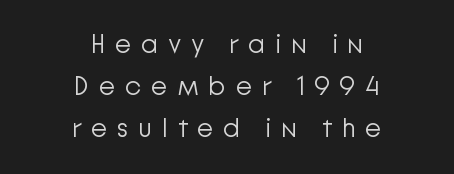
Bare-footed words on every line. What stands out about the letter spacing? Its width — letters are far apart. Teacher's note: observe the equal gaps on both sides — that is centered alignment. Letters have the restrained weight of plain body copy at most. In terms of posture, this sample is upright.
